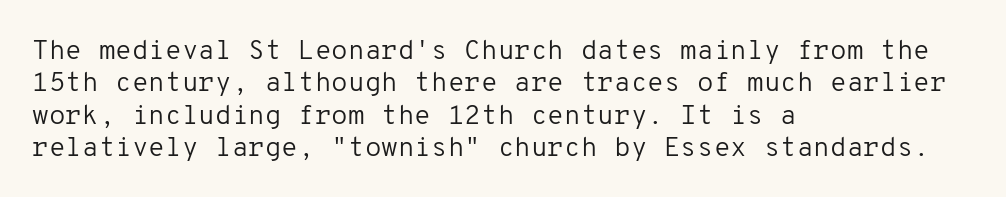
The image shows 27 px text type, upright; set left-aligned, line spacing 1.2x, normal letter spacing, not underlined.
